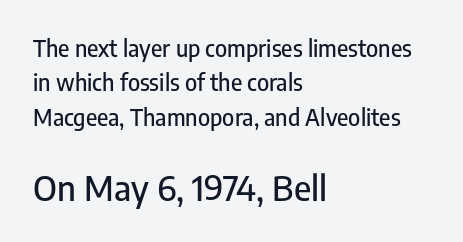
{"serif": "no", "italic": "no", "width": "condensed", "stroke_contrast": "low", "x_height": "medium", "monospaced": "no", "underline": "no", "align": "left", "line_spacing": "normal", "line_spacing_ratio": 1.49, "letter_spacing": "normal", "letter_spacing_em": 0.0, "larger_block": "second", "size_ratio": 1.52, "glyph_px": 35}
